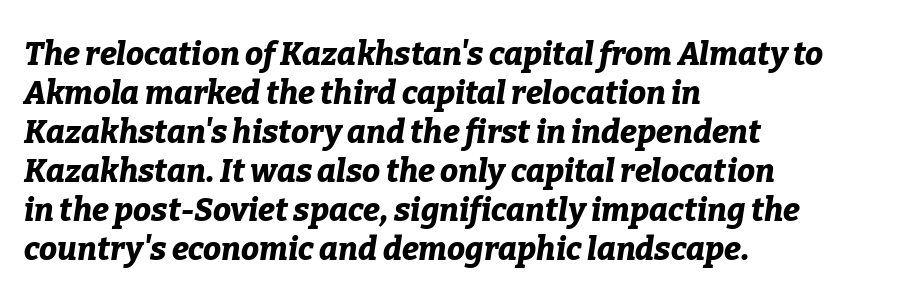
The image shows 32 px bold type, italic (leaning right); set left-aligned, line spacing 1.22x, normal letter spacing, not underlined; low stroke contrast and a medium x-height.
